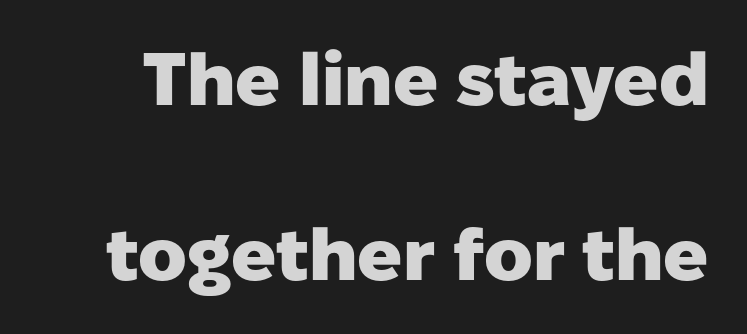
{"serif": "no", "italic": "no", "bold": "yes", "weight": "heavy", "width": "normal", "stroke_contrast": "low", "x_height": "medium", "monospaced": "no", "underline": "no", "line_spacing": "loose", "line_spacing_ratio": 2.37, "letter_spacing": "normal", "letter_spacing_em": 0.0, "glyph_px": 74}
